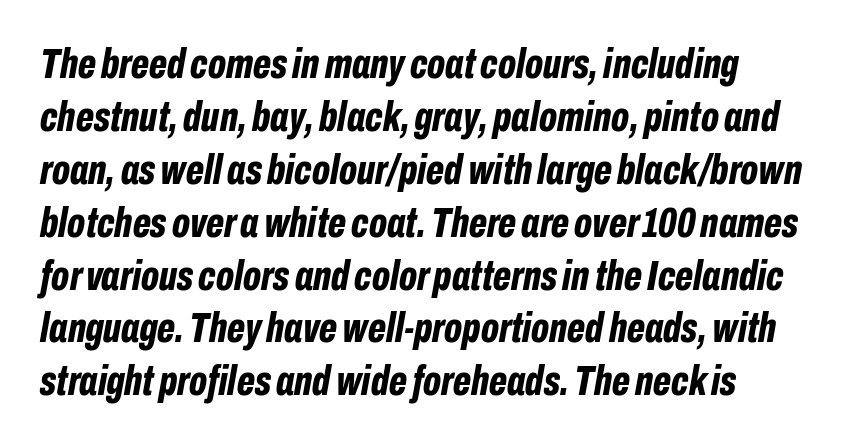
Q: Is the text bold? A: Yes.
Q: Is the text italic (slanted)? A: Yes, it leans right by about 10 degrees.
Q: Is the text underlined? A: No.
Q: How is the paragraph aligned? A: Left-aligned.
Q: Is the spacing between letters normal or unusually wide? A: Normal.
Q: Width (condensed, normal, or wide)? A: Condensed.
Q: Stroke contrast? A: Low.
Q: x-height? A: Medium.
Q: Monospaced? A: No.
